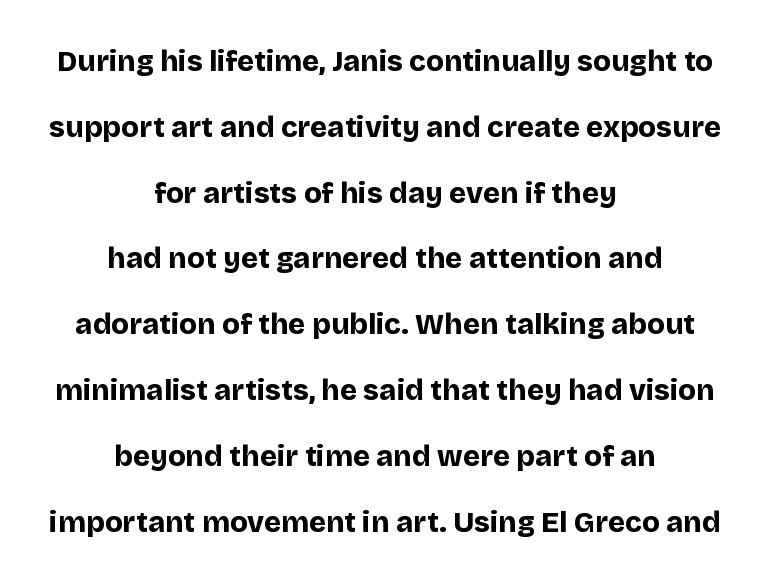
{"serif": "no", "italic": "no", "bold": "yes", "weight": "bold", "width": "normal", "stroke_contrast": "low", "x_height": "large", "monospaced": "no", "underline": "no", "align": "center", "line_spacing": "loose", "line_spacing_ratio": 2.27, "letter_spacing": "normal", "letter_spacing_em": 0.0, "glyph_px": 29}
